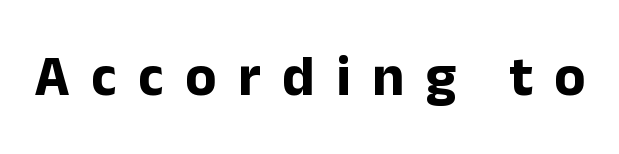
The image shows 57 px bold sans-serif type, upright; set unusually wide letter spacing (+0.38 em), not underlined; low stroke contrast and a medium x-height.
